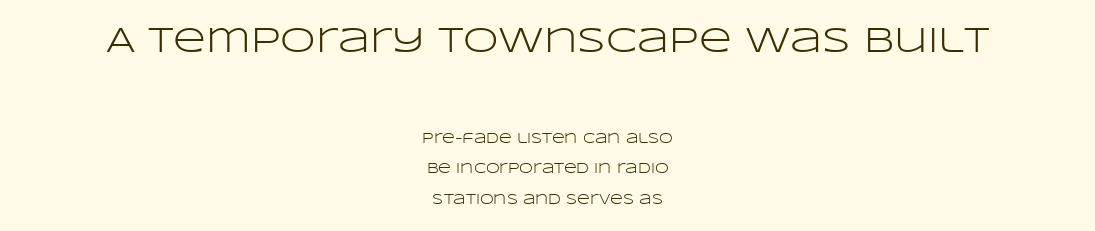
{"serif": "no", "italic": "no", "bold": "no", "weight": "light", "width": "wide", "stroke_contrast": "low", "x_height": "large", "monospaced": "no", "underline": "no", "align": "center", "line_spacing": "loose", "line_spacing_ratio": 2.19, "letter_spacing": "normal", "letter_spacing_em": 0.0, "larger_block": "first", "size_ratio": 2.57, "glyph_px": 36}
